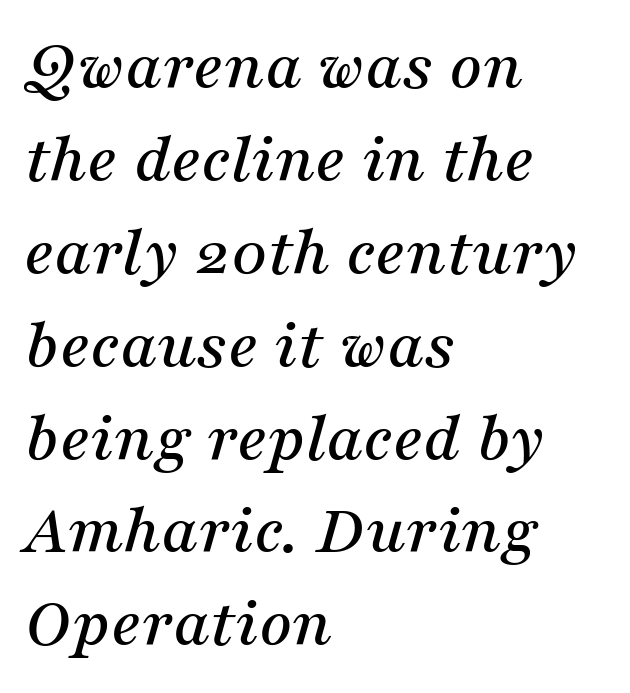
{"serif": "yes", "italic": "yes", "lean": "right", "slant_degrees": 16, "width": "normal", "stroke_contrast": "medium", "x_height": "medium", "monospaced": "no", "underline": "no", "align": "left", "line_spacing": "normal", "line_spacing_ratio": 1.29, "letter_spacing": "normal", "letter_spacing_em": 0.0, "glyph_px": 72}
